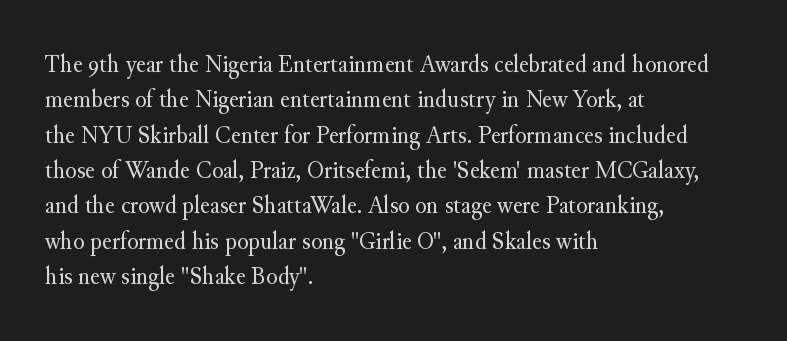
Q: Is the text bold? A: No.
Q: Is the text italic (slanted)? A: No, it is upright.
Q: Is the text underlined? A: No.
Q: How is the paragraph aligned? A: Left-aligned.
Q: Is the spacing between letters normal or unusually wide? A: Normal.
Q: Is the spacing between lines tight, normal or loose? A: Normal.
